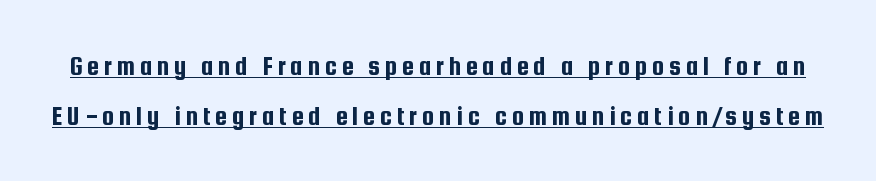
The image shows 28 px condensed sans-serif type, upright; set line spacing 1.77x, underlined; low stroke contrast and a medium x-height.
